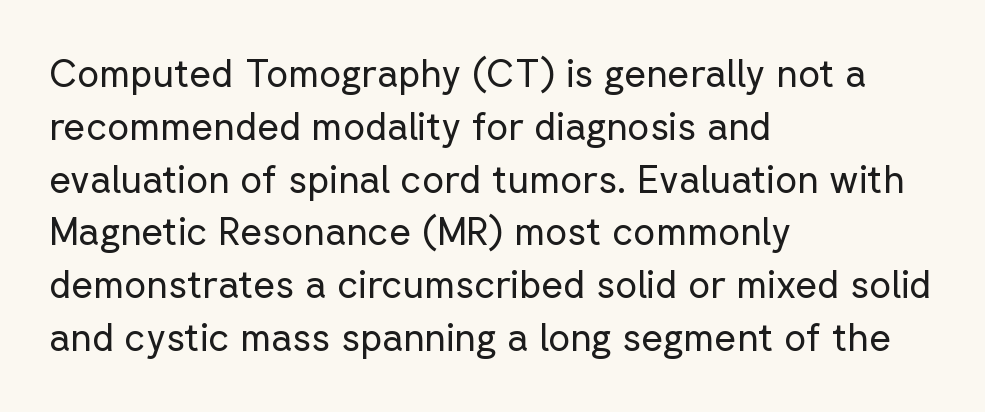
{"serif": "no", "italic": "no", "bold": "no", "weight": "regular", "width": "normal", "stroke_contrast": "low", "x_height": "medium", "monospaced": "no", "underline": "no", "align": "left", "line_spacing": "normal", "line_spacing_ratio": 1.39, "letter_spacing": "normal", "letter_spacing_em": 0.0, "glyph_px": 38}
